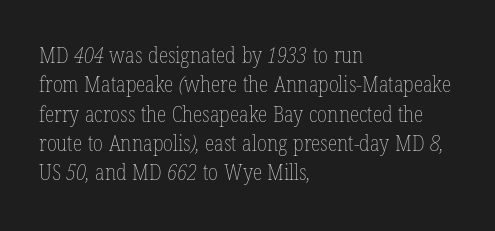
{"bold": "no", "underline": "no", "align": "left", "line_spacing": "normal", "line_spacing_ratio": 1.33, "letter_spacing": "normal", "letter_spacing_em": 0.0, "glyph_px": 22}
